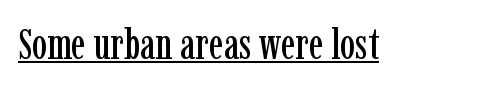
The image shows 43 px condensed serif type, upright; set normal letter spacing, underlined; low stroke contrast and a medium x-height.
